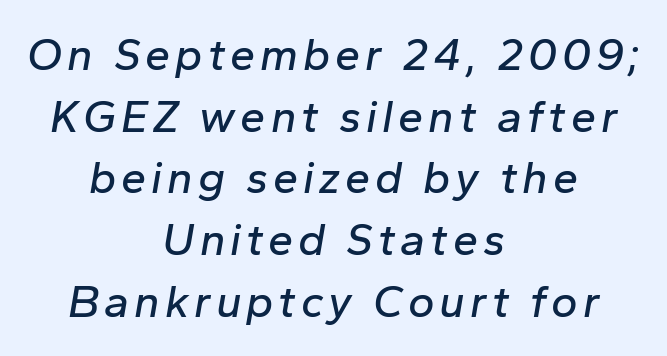
The image shows 45 px text type, italic (leaning right); set centered, normal line spacing (1.37x), not underlined; low stroke contrast and a medium x-height.
